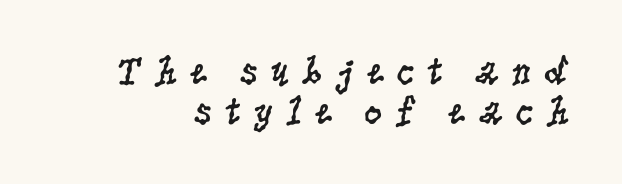
Q: Is the text bold? A: No.
Q: Is the typeface a serif or a sans-serif typeface? A: Serif.
Q: Is the text underlined? A: No.
Q: Is the spacing between letters normal or unusually wide? A: Unusually wide.
Q: Is the spacing between lines tight, normal or loose? A: Tight.
Q: Width (condensed, normal, or wide)? A: Condensed.
Q: Stroke contrast? A: Low.
Q: x-height? A: Large.
Q: Monospaced? A: No.
